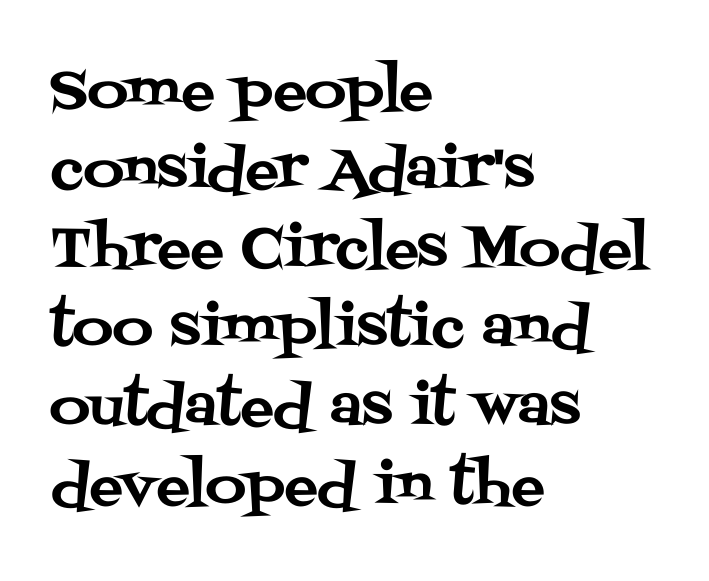
Q: Is the text italic (slanted)? A: No, it is upright.
Q: Is the typeface a serif or a sans-serif typeface? A: Serif.
Q: Is the text underlined? A: No.
Q: How is the paragraph aligned? A: Left-aligned.
Q: Is the spacing between letters normal or unusually wide? A: Normal.
Q: Is the spacing between lines tight, normal or loose? A: Normal.
Q: Width (condensed, normal, or wide)? A: Normal.
Q: Stroke contrast? A: Medium.
Q: x-height? A: Large.
Q: Monospaced? A: No.
